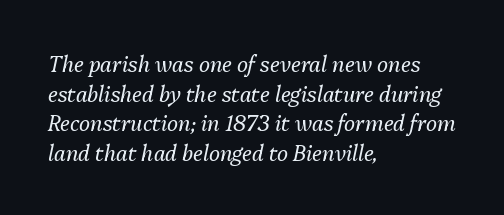
The image shows 21 px text type, italic (leaning right); set left-aligned, normal line spacing (1.41x), normal letter spacing, not underlined.
